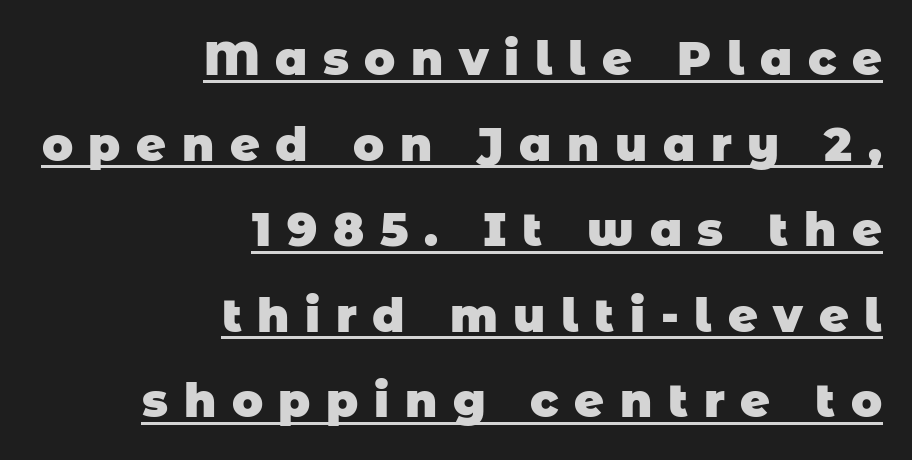
Q: Is the text bold? A: Yes.
Q: Is the typeface a serif or a sans-serif typeface? A: Sans-serif.
Q: Is the text underlined? A: Yes.
Q: How is the paragraph aligned? A: Right-aligned.
Q: Is the spacing between letters normal or unusually wide? A: Unusually wide.
Q: Width (condensed, normal, or wide)? A: Normal.
Q: Stroke contrast? A: Low.
Q: x-height? A: Large.
Q: Monospaced? A: No.
